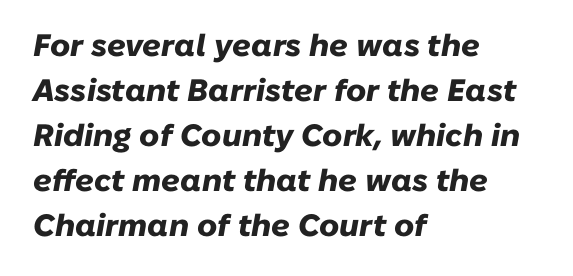
The image shows 31 px heavy type, italic (leaning right); set left-aligned, normal line spacing (1.45x), normal letter spacing, not underlined; low stroke contrast and a medium x-height.
